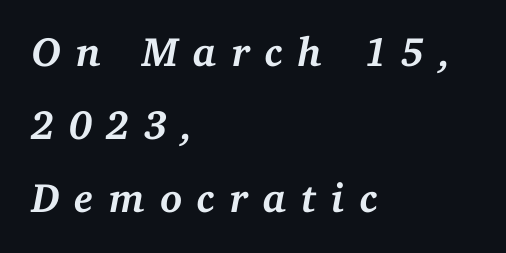
The type is letterspaced generously, with wide tracking. Serifs: yes, visible at the terminals of the letterforms. This sample has the flowing, uneven cadence of proportional lettering. These lines were composed using italics. The lines are quadded left.
